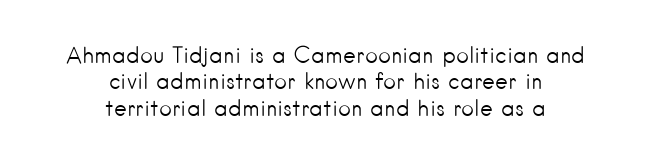
Q: Is the text bold? A: No.
Q: Is the text italic (slanted)? A: No, it is upright.
Q: Is the text underlined? A: No.
Q: How is the paragraph aligned? A: Centered.
Q: Is the spacing between letters normal or unusually wide? A: Normal.
